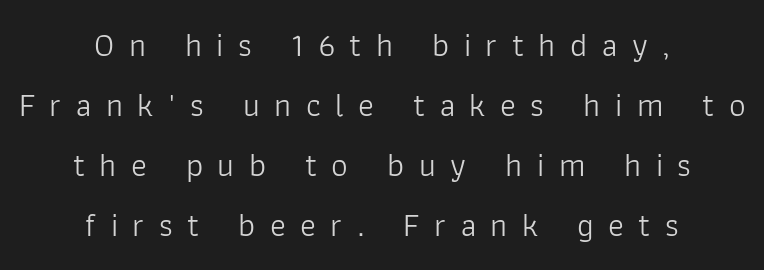
Q: Is the text bold? A: No.
Q: Is the text italic (slanted)? A: No, it is upright.
Q: Is the typeface a serif or a sans-serif typeface? A: Sans-serif.
Q: Is the text underlined? A: No.
Q: How is the paragraph aligned? A: Centered.
Q: Is the spacing between letters normal or unusually wide? A: Unusually wide.
Q: Width (condensed, normal, or wide)? A: Normal.
Q: Stroke contrast? A: Low.
Q: x-height? A: Medium.
Q: Monospaced? A: No.
